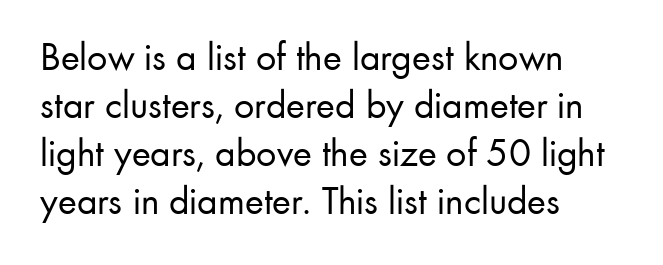
The image shows 40 px regular-weight sans-serif type, upright; set left-aligned, line spacing 1.2x, normal letter spacing, not underlined; low stroke contrast and a small x-height.
